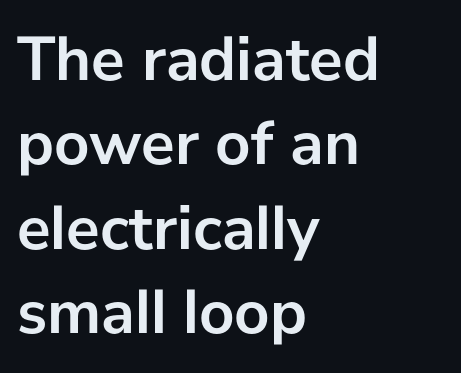
Q: Is the text bold? A: Yes.
Q: Is the text italic (slanted)? A: No, it is upright.
Q: Is the typeface a serif or a sans-serif typeface? A: Sans-serif.
Q: Is the text underlined? A: No.
Q: How is the paragraph aligned? A: Left-aligned.
Q: Is the spacing between letters normal or unusually wide? A: Normal.
Q: Is the spacing between lines tight, normal or loose? A: Normal.
Q: Width (condensed, normal, or wide)? A: Normal.
Q: Stroke contrast? A: Low.
Q: x-height? A: Medium.
Q: Monospaced? A: No.
